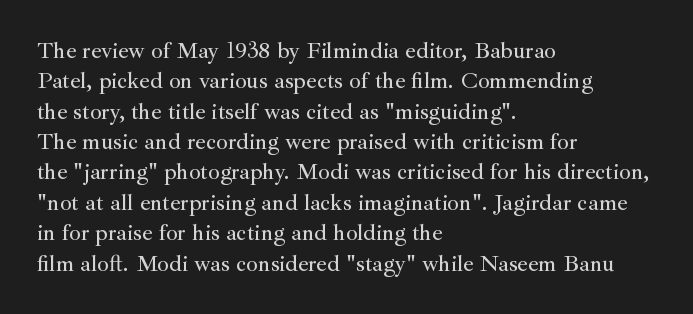
{"italic": "no", "underline": "no", "align": "left", "line_spacing": "normal", "line_spacing_ratio": 1.32, "letter_spacing": "normal", "letter_spacing_em": 0.0, "glyph_px": 23}
